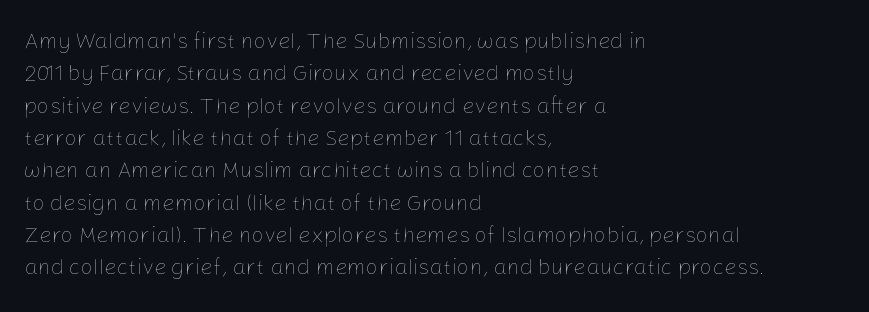
Q: Is the text bold? A: No.
Q: Is the text italic (slanted)? A: No, it is upright.
Q: Is the text underlined? A: No.
Q: How is the paragraph aligned? A: Left-aligned.
Q: Is the spacing between letters normal or unusually wide? A: Normal.
Q: Is the spacing between lines tight, normal or loose? A: Normal.
